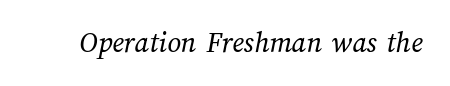
Weight: in the light-to-regular range. Rule under the text: the space is simply empty. Spacing verdict: proportional, widths tailored to each character. Students, note that the glyphs here touch the page at normal intervals.
